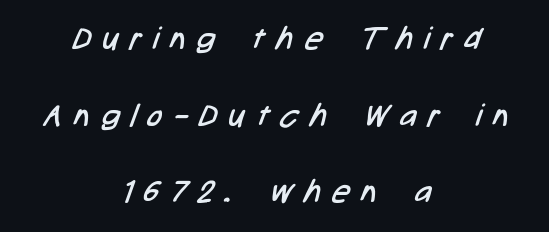
The image shows 31 px regular-weight, condensed sans-serif type; set centered, loose line spacing (2.47x), unusually wide letter spacing (+0.38 em), not underlined; low stroke contrast and a medium x-height.
